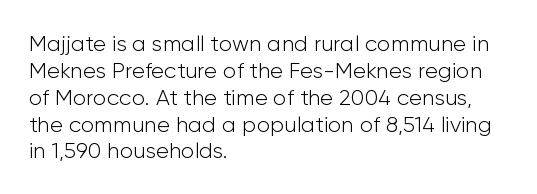
Honestly, the letter spacing is just normal — you wouldn't notice it. A student would call this left alignment; a typographer would say flush left, rag right. The font sits on the lighter half of the weight spectrum, regular included. Just letters on the line, the space beneath them empty.
